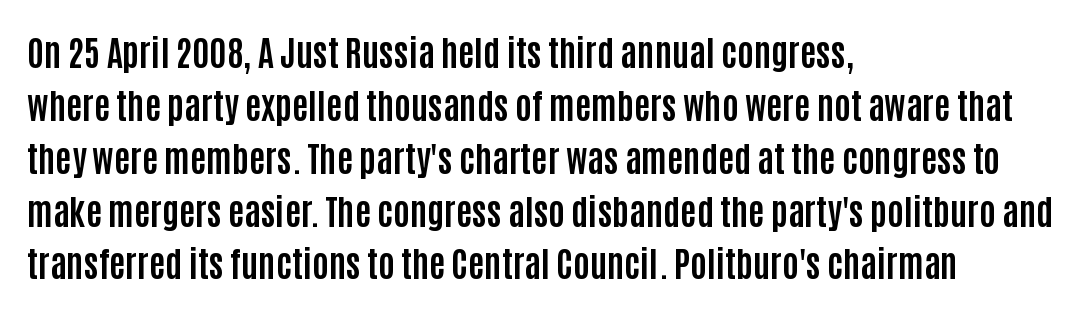
{"serif": "no", "italic": "no", "bold": "yes", "weight": "bold", "width": "condensed", "stroke_contrast": "low", "x_height": "large", "monospaced": "no", "underline": "no", "align": "left", "line_spacing": "normal", "line_spacing_ratio": 1.51, "letter_spacing": "normal", "letter_spacing_em": 0.0, "glyph_px": 35}
